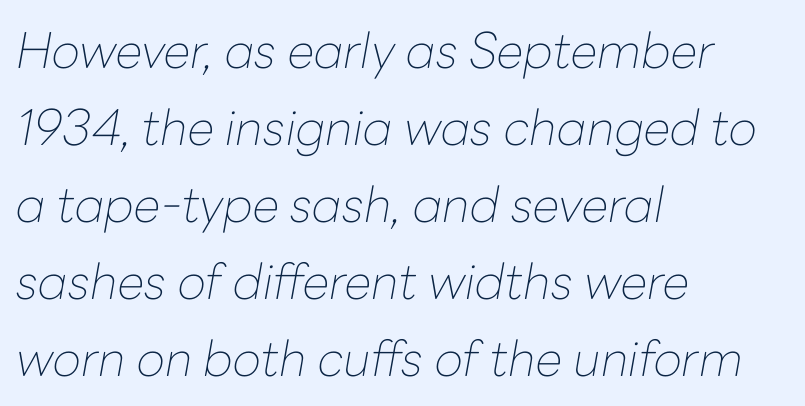
Q: Is the text bold? A: No.
Q: Is the text italic (slanted)? A: Yes, it leans right by about 10 degrees.
Q: Is the text underlined? A: No.
Q: How is the paragraph aligned? A: Left-aligned.
Q: Is the spacing between letters normal or unusually wide? A: Normal.
Q: Is the spacing between lines tight, normal or loose? A: Normal.
Q: Width (condensed, normal, or wide)? A: Normal.
Q: Stroke contrast? A: Low.
Q: x-height? A: Medium.
Q: Monospaced? A: No.
